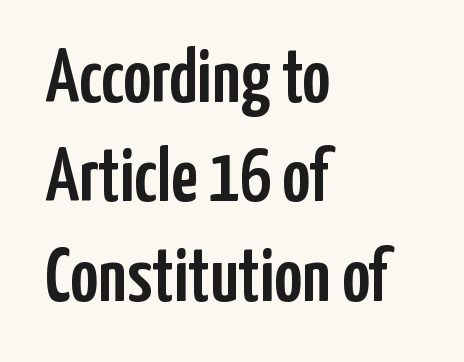
The paragraph has a hard left edge and a soft right edge. The space directly below the letters is spotless. Designer's note — italics off, roman on. Summary of vertical rhythm: regular, with standard interline spacing. I'd call this a sans setting — the letters go barefoot. No extra tracking has been applied to these lines.
